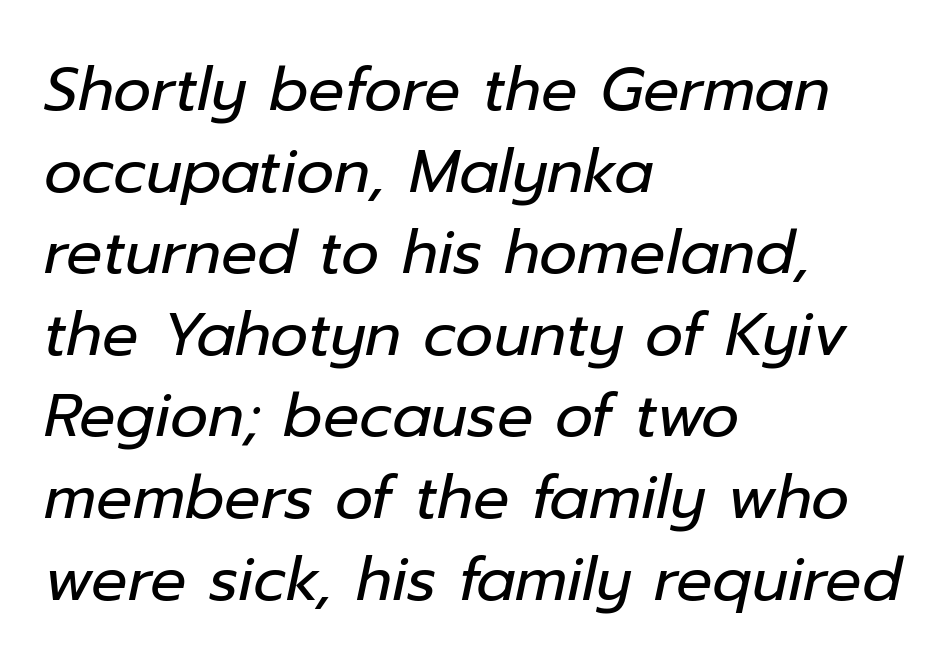
{"italic": "yes", "lean": "right", "slant_degrees": 12, "bold": "no", "weight": "regular", "width": "normal", "stroke_contrast": "low", "x_height": "medium", "monospaced": "no", "underline": "no", "align": "left", "line_spacing": "normal", "line_spacing_ratio": 1.36, "letter_spacing": "normal", "letter_spacing_em": 0.0, "glyph_px": 60}
